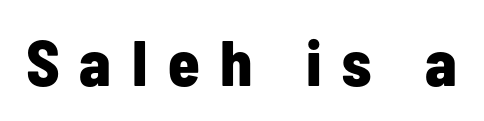
The image shows 64 px bold, condensed sans-serif type, upright; set unusually wide letter spacing (+0.32 em), not underlined; low stroke contrast and a medium x-height.
